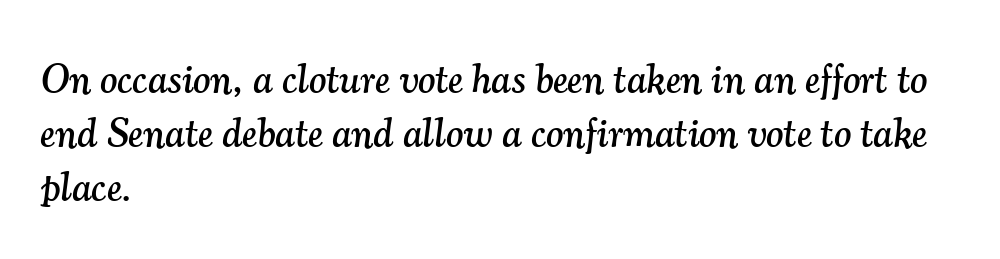
I'd call this a serif setting — the letters wear small feet. Reading down the column, the eye jumps a familiar distance to each next line. This sample has the flowing, uneven cadence of proportional lettering. Letter spacing: default.
